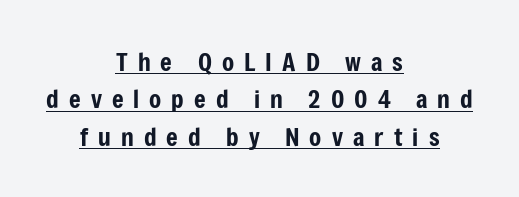
Q: Is the text italic (slanted)? A: No, it is upright.
Q: Is the text underlined? A: Yes.
Q: How is the paragraph aligned? A: Centered.
Q: Is the spacing between letters normal or unusually wide? A: Unusually wide.
Q: Is the spacing between lines tight, normal or loose? A: Normal.
